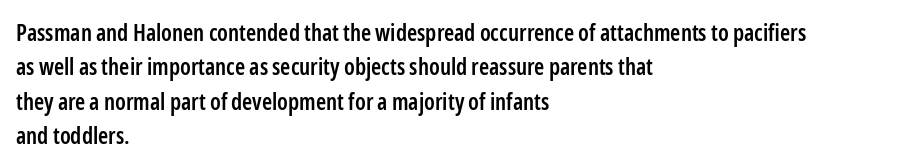
The setting favours the left margin, as ordinary paragraphs usually do. Words float on clear page, feet unadorned. If you measured baseline to baseline, you'd find a middling distance. These words are printed semibold, heavier than regular yet not bold. Does the lettering tilt? It doesn't — this is upright.
